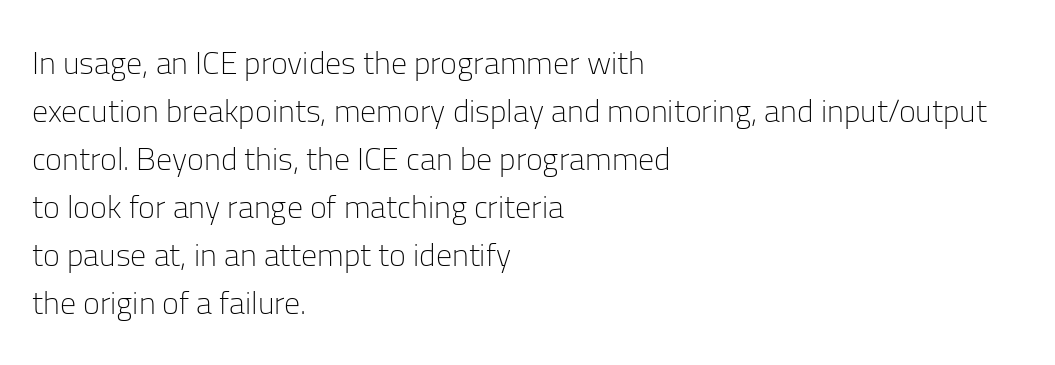
The image shows 32 px light sans-serif type, upright; set left-aligned, normal line spacing (1.5x), normal letter spacing, not underlined; low stroke contrast and a medium x-height.
